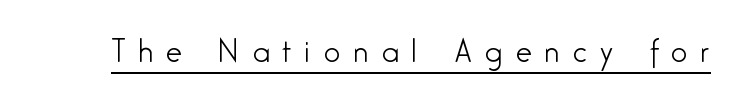
The image shows 29 px light, condensed sans-serif type, upright; set unusually wide letter spacing (+0.45 em), underlined; low stroke contrast and a medium x-height.
